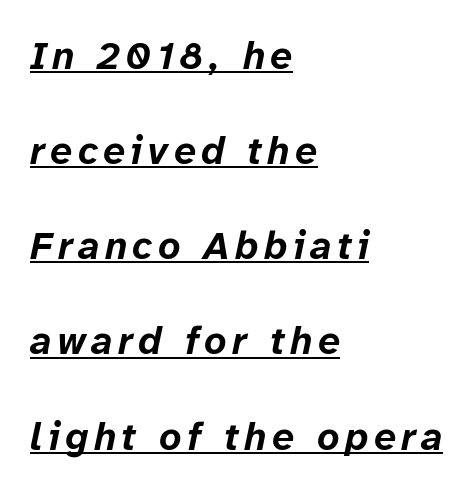
Tall strokes in this sample are angled rather than plumb. Line starts are locked; line ends wander. The glyphs have the mass of a bold cut. Here the designer chose a conventional face with non-uniform glyph widths. One glance says open: line gaps are wider than usual.
